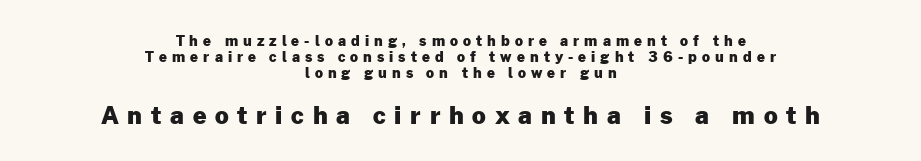
{"italic": "no", "bold": "yes", "underline": "no", "align": "center", "line_spacing_ratio": 1.16, "letter_spacing": "wide", "letter_spacing_em": 0.36, "larger_block": "second", "size_ratio": 1.71, "glyph_px": 24}
